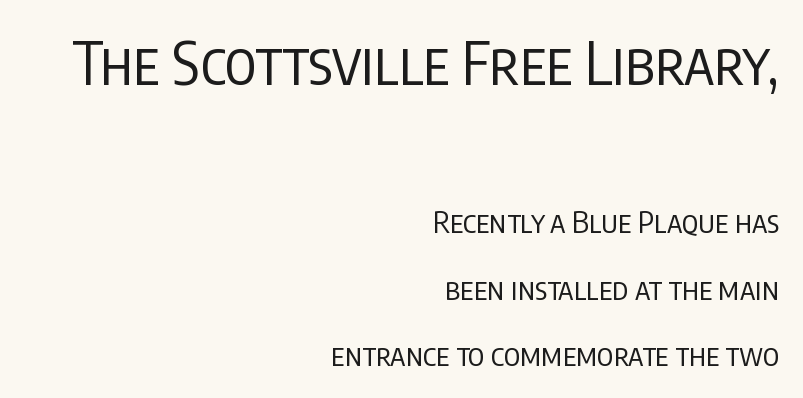
The image shows 59 px regular-weight, condensed sans-serif type, upright; set right-aligned, loose line spacing (2.22x), normal letter spacing, not underlined; the first (top) block is 1.97x larger; low stroke contrast and a large x-height.
